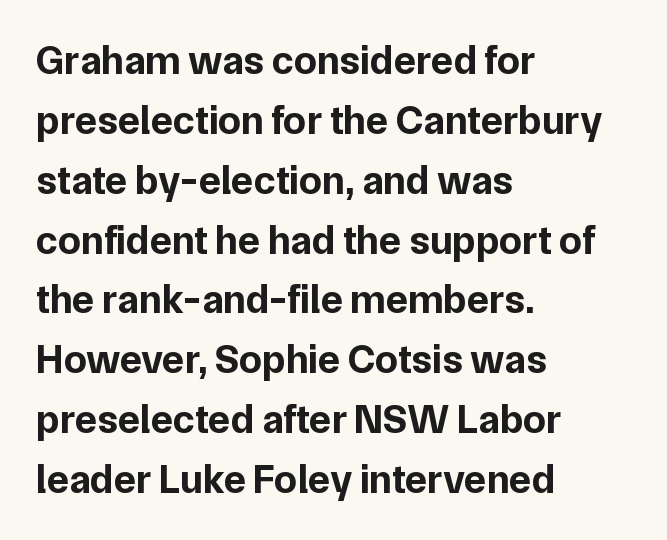
The image shows 41 px bold sans-serif type, upright; set left-aligned, normal line spacing (1.46x), normal letter spacing, not underlined; low stroke contrast and a medium x-height.
